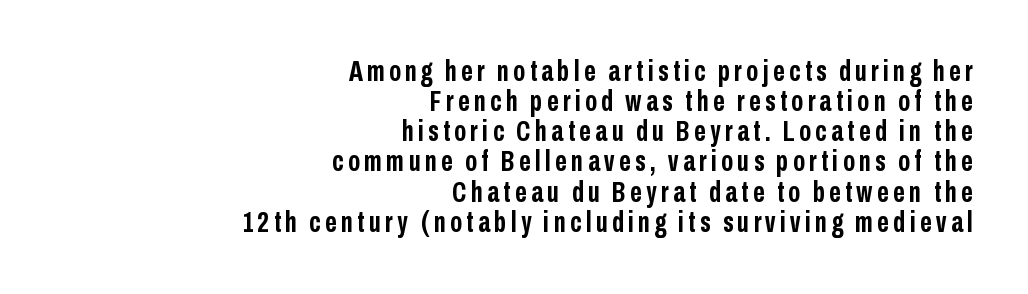
Serifs: no, the terminals of the letterforms are clean. You'd pick this weight for a headline — it's a proper bold. Do the letters lean? They stand straight. One-word summary of the alignment: right.
